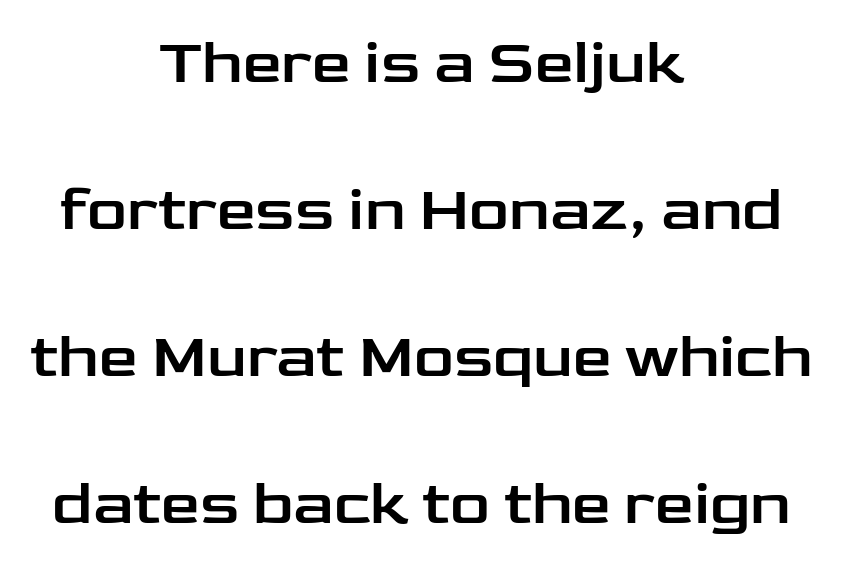
{"serif": "no", "italic": "no", "width": "wide", "stroke_contrast": "low", "x_height": "medium", "monospaced": "no", "underline": "no", "align": "center", "line_spacing": "loose", "line_spacing_ratio": 2.37, "letter_spacing": "normal", "letter_spacing_em": 0.0, "glyph_px": 62}
